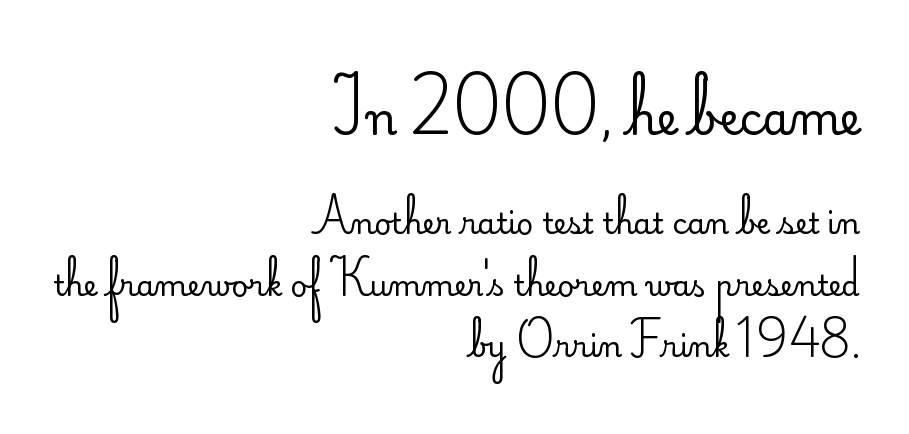
Q: Is the text bold? A: No.
Q: Is the text italic (slanted)? A: No, it is upright.
Q: Is the typeface a serif or a sans-serif typeface? A: Sans-serif.
Q: Is the text underlined? A: No.
Q: How is the paragraph aligned? A: Right-aligned.
Q: Is the spacing between letters normal or unusually wide? A: Normal.
Q: Is the spacing between lines tight, normal or loose? A: Loose.
Q: Which block of text is set in a larger size, the first (top) or the second (bottom)? A: The first (top) one.
Q: Width (condensed, normal, or wide)? A: Normal.
Q: Stroke contrast? A: Low.
Q: x-height? A: Small.
Q: Monospaced? A: No.
